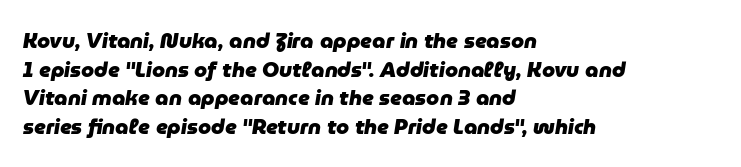
Q: Is the text bold? A: Yes.
Q: Is the text italic (slanted)? A: Yes, it leans right by about 9 degrees.
Q: Is the text underlined? A: No.
Q: How is the paragraph aligned? A: Left-aligned.
Q: Is the spacing between letters normal or unusually wide? A: Normal.
Q: Is the spacing between lines tight, normal or loose? A: Normal.
